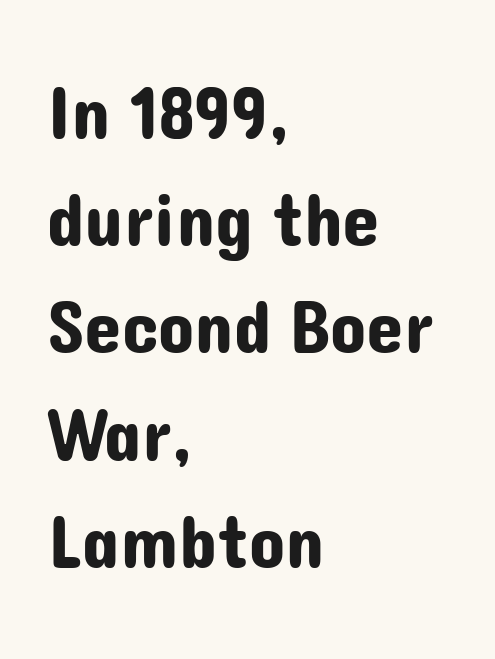
There is no visible air inserted between adjacent glyphs. Unlike a traditional serif, this face leaves its strokes unadorned. The baseline area is clear. The rag falls on the right side of this text block.
